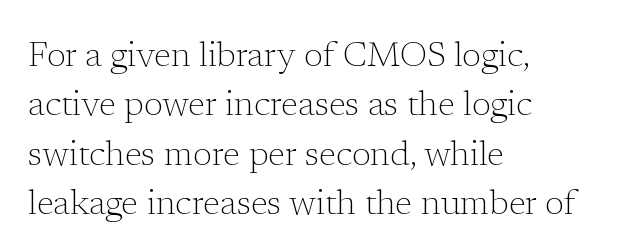
The image shows 35 px light serif type, upright; set left-aligned, normal line spacing (1.41x), normal letter spacing, not underlined; low stroke contrast and a medium x-height.
